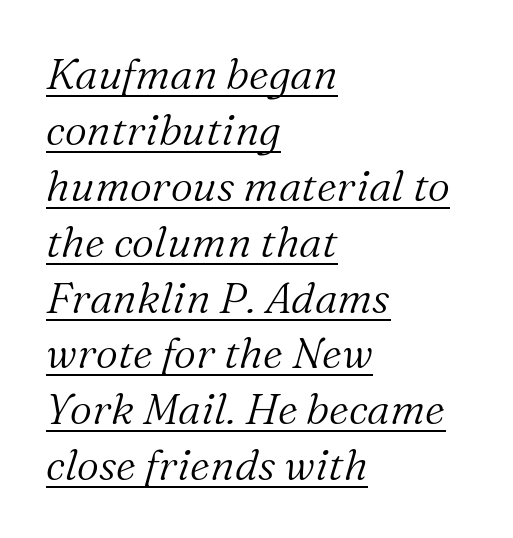
Q: Is the text bold? A: No.
Q: Is the text italic (slanted)? A: Yes, it leans right by about 16 degrees.
Q: Is the typeface a serif or a sans-serif typeface? A: Serif.
Q: Is the text underlined? A: Yes.
Q: How is the paragraph aligned? A: Left-aligned.
Q: Is the spacing between letters normal or unusually wide? A: Normal.
Q: Is the spacing between lines tight, normal or loose? A: Normal.
Q: Width (condensed, normal, or wide)? A: Normal.
Q: Stroke contrast? A: Medium.
Q: x-height? A: Medium.
Q: Monospaced? A: No.
